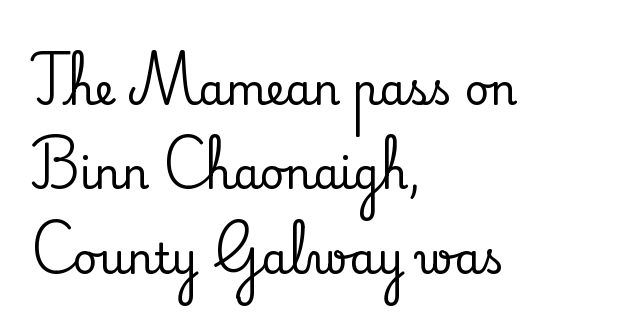
Q: Is the text italic (slanted)? A: No, it is upright.
Q: Is the typeface a serif or a sans-serif typeface? A: Serif.
Q: Is the text underlined? A: No.
Q: How is the paragraph aligned? A: Left-aligned.
Q: Is the spacing between letters normal or unusually wide? A: Normal.
Q: Is the spacing between lines tight, normal or loose? A: Loose.
Q: Width (condensed, normal, or wide)? A: Normal.
Q: Stroke contrast? A: Medium.
Q: x-height? A: Small.
Q: Monospaced? A: No.
